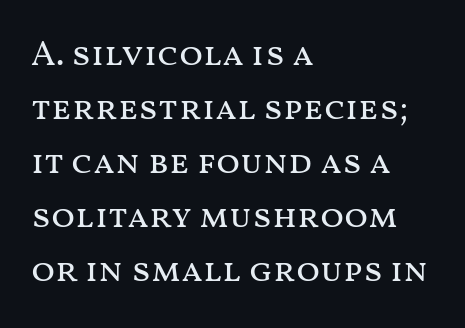
Q: Is the text bold? A: No.
Q: Is the text italic (slanted)? A: No, it is upright.
Q: Is the text underlined? A: No.
Q: How is the paragraph aligned? A: Left-aligned.
Q: Is the spacing between letters normal or unusually wide? A: Normal.
Q: Is the spacing between lines tight, normal or loose? A: Normal.
Q: Width (condensed, normal, or wide)? A: Wide.
Q: Stroke contrast? A: Medium.
Q: x-height? A: Medium.
Q: Monospaced? A: No.
